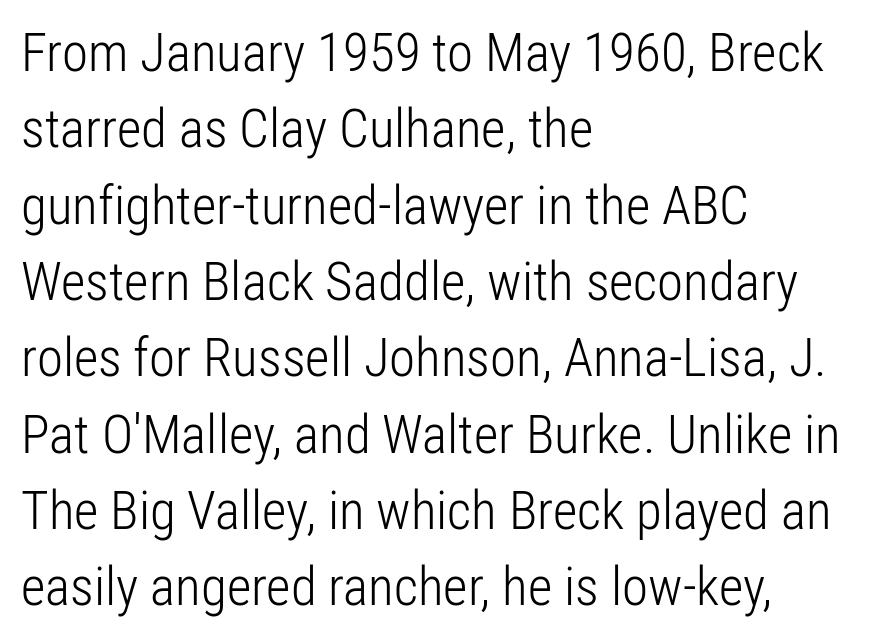
The image shows 53 px light, condensed sans-serif type, upright; set left-aligned, normal line spacing (1.44x), normal letter spacing, not underlined; low stroke contrast and a medium x-height.
